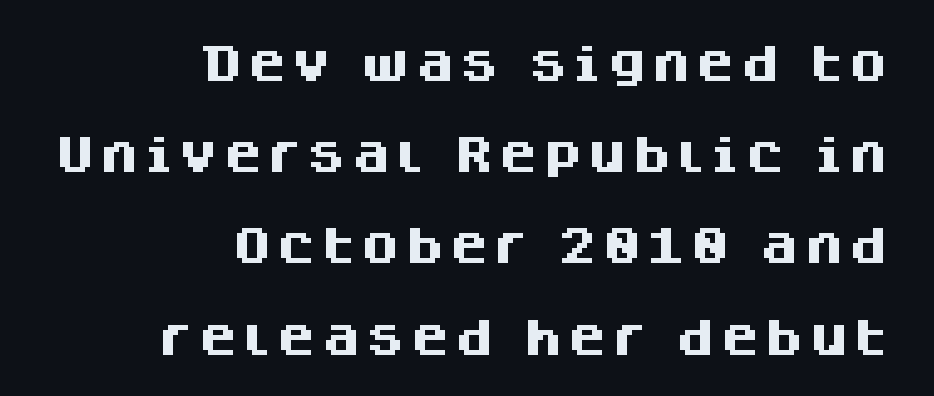
{"serif": "no", "italic": "no", "bold": "yes", "weight": "heavy", "width": "normal", "stroke_contrast": "medium", "x_height": "large", "monospaced": "no", "underline": "no", "align": "right", "line_spacing": "loose", "line_spacing_ratio": 2.28, "glyph_px": 40}
